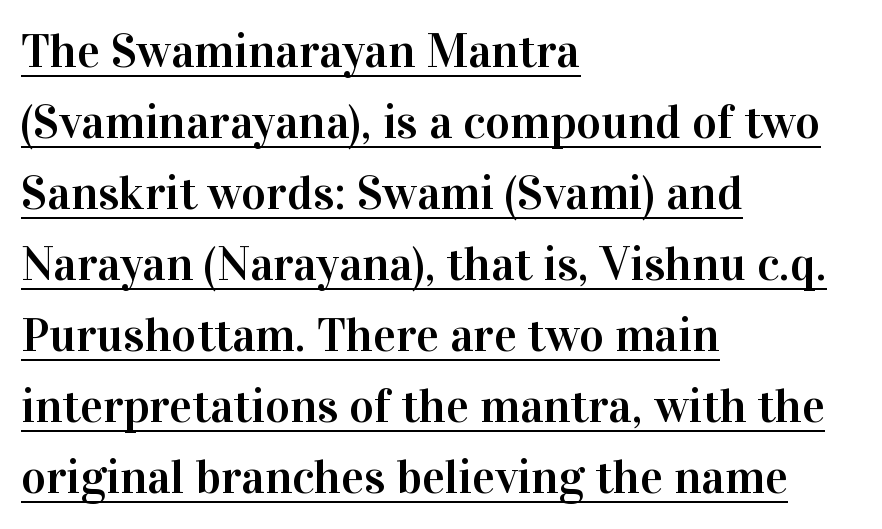
The image shows 48 px serif type, upright; set left-aligned, normal line spacing (1.48x), normal letter spacing, underlined; high stroke contrast and a medium x-height.
